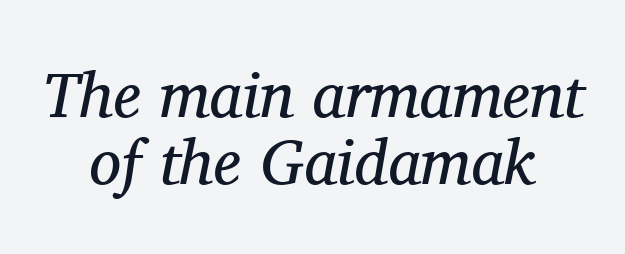
The space directly below the letters is spotless. When letters slant like this, we call the style italic. Reading down the block, each line starts at a different indent, mirrored at its end. A typesetter would call this proportional, since set widths differ per character. Nothing heavy about these letters — not bold at all.
